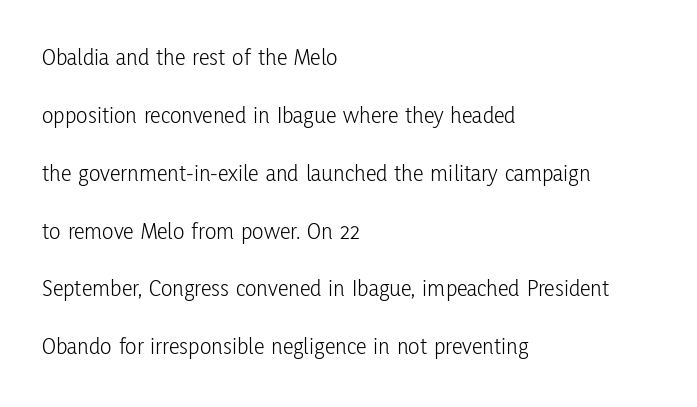
Successive baselines arrive slowly, with a big drop between each. Ascenders rise straight up at ninety degrees. Is the type heavy? It reads as light-to-regular instead. Does the copy run flush right? No — it runs flush left. Descenders are the only things crossing below the line. The gaps between neighbouring characters are ordinary and unremarkable.
